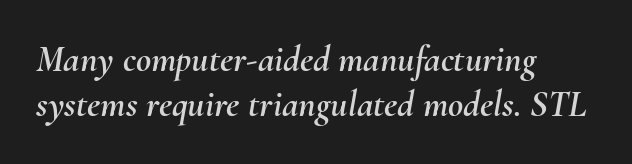
Looks like regular typesetting: each glyph gets only the width it needs. In terms of letterspacing, this is plain default setting. The passage is arranged the way most books set body copy — flush left. In terms of posture, this sample is oblique.
